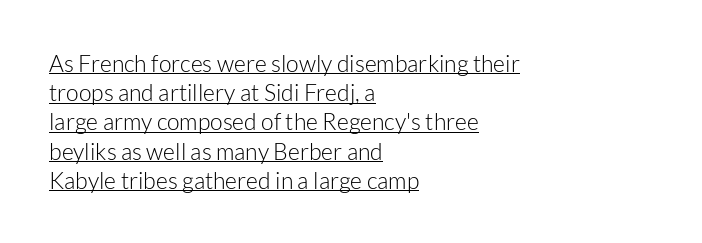
{"italic": "no", "bold": "no", "underline": "yes", "align": "left", "line_spacing": "normal", "line_spacing_ratio": 1.27, "letter_spacing": "normal", "letter_spacing_em": 0.0, "glyph_px": 23}
